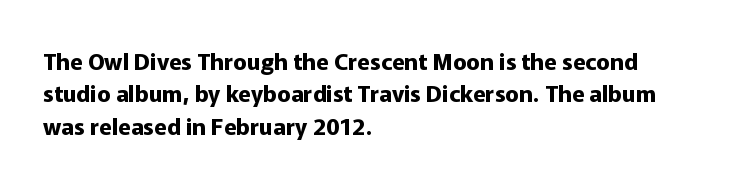
Q: Is the text bold? A: Yes.
Q: Is the text italic (slanted)? A: No, it is upright.
Q: Is the text underlined? A: No.
Q: How is the paragraph aligned? A: Left-aligned.
Q: Is the spacing between letters normal or unusually wide? A: Normal.
Q: Is the spacing between lines tight, normal or loose? A: Normal.
